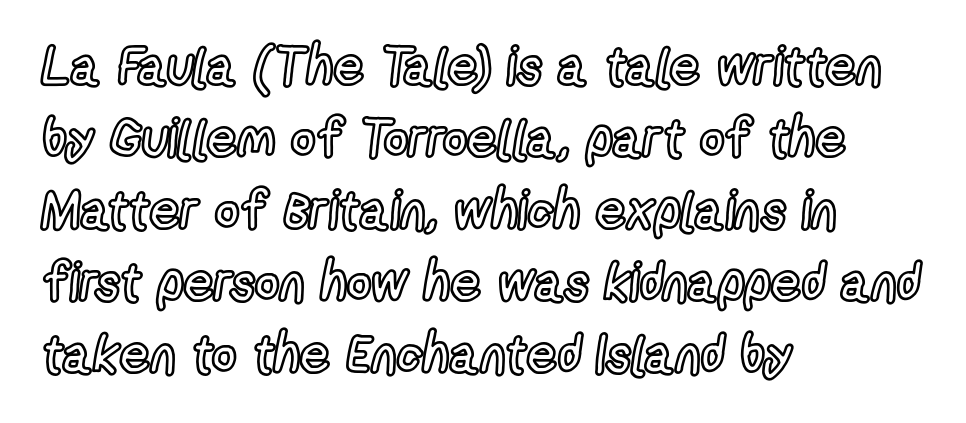
{"width": "condensed", "x_height": "medium", "monospaced": "no", "underline": "no", "align": "left", "line_spacing": "normal", "line_spacing_ratio": 1.36, "letter_spacing": "normal", "letter_spacing_em": 0.0, "glyph_px": 53}
